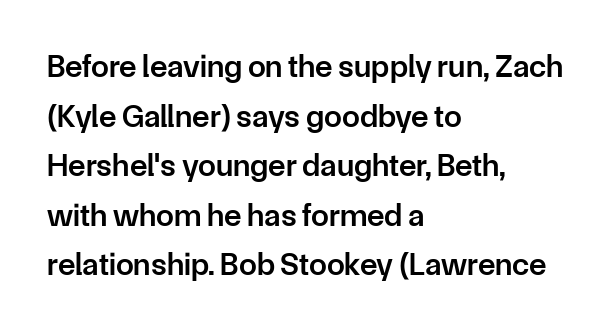
The typography opts for an upright posture over an oblique one. What weight is shown? A semibold, between regular and bold. The face used here is a sans, in the tradition of grotesques and geometrics. Interline gaps are of average width in this sample. Spacing verdict: proportional, widths tailored to each character.
